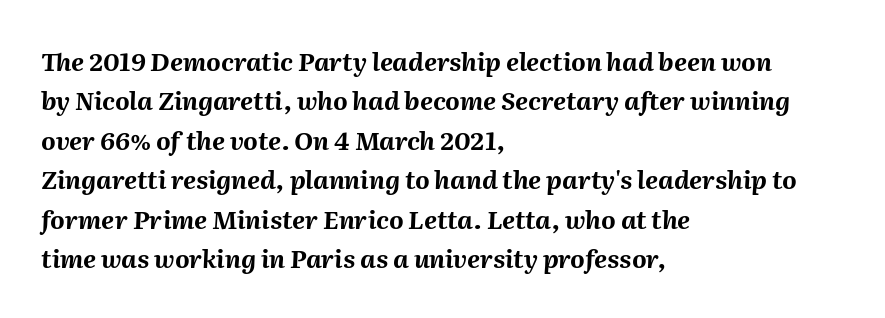
The image shows 25 px bold type, italic (leaning right); set left-aligned, normal line spacing (1.58x), normal letter spacing, not underlined.
